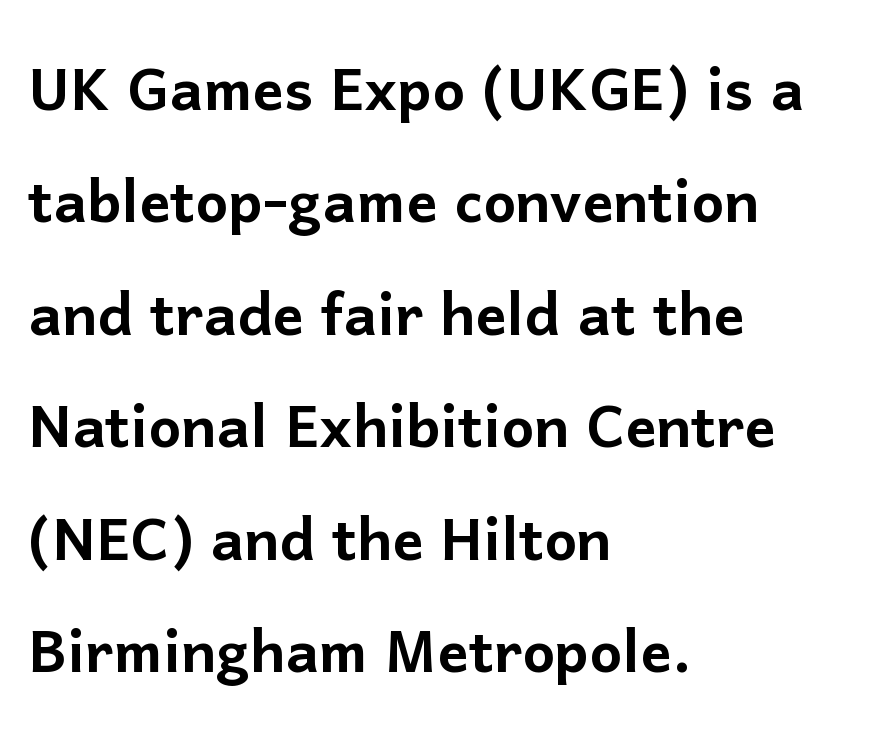
{"serif": "no", "italic": "no", "width": "normal", "stroke_contrast": "low", "x_height": "medium", "monospaced": "no", "underline": "no", "align": "left", "line_spacing": "normal", "line_spacing_ratio": 1.46, "letter_spacing": "normal", "letter_spacing_em": 0.0, "glyph_px": 77}
